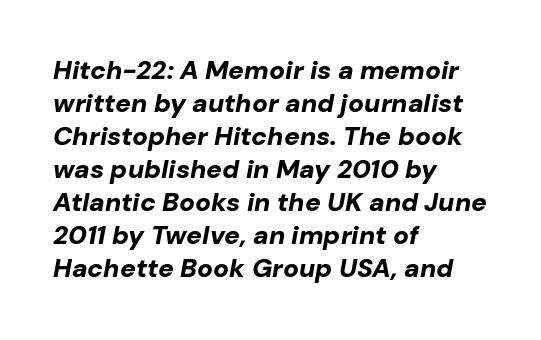
Does the leading feel generous? No, just average. Typeset ragged right — the left edge is the straight one. The specimen omits any rule beneath the text block's lines. Each glyph is drawn with heavy, bold strokes. A typesetter would mark this as italic. Nobody touched the tracking dial on this one.
